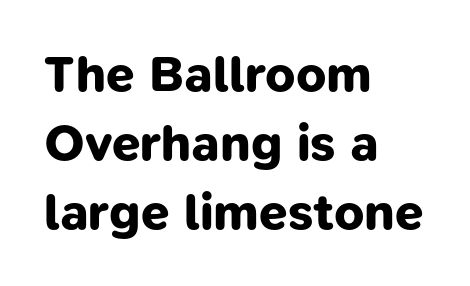
Q: Is the text bold? A: Yes.
Q: Is the typeface a serif or a sans-serif typeface? A: Sans-serif.
Q: Is the text underlined? A: No.
Q: How is the paragraph aligned? A: Left-aligned.
Q: Is the spacing between letters normal or unusually wide? A: Normal.
Q: Is the spacing between lines tight, normal or loose? A: Normal.
Q: Width (condensed, normal, or wide)? A: Normal.
Q: Stroke contrast? A: Low.
Q: x-height? A: Medium.
Q: Monospaced? A: No.
